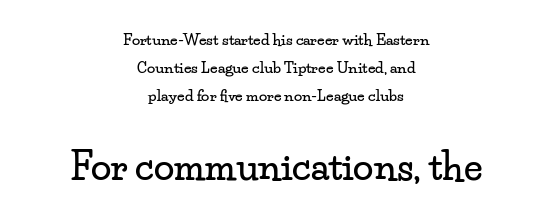
Q: Is the text italic (slanted)? A: No, it is upright.
Q: Is the typeface a serif or a sans-serif typeface? A: Serif.
Q: Is the text underlined? A: No.
Q: How is the paragraph aligned? A: Centered.
Q: Is the spacing between letters normal or unusually wide? A: Normal.
Q: Which block of text is set in a larger size, the first (top) or the second (bottom)? A: The second (bottom) one.
Q: Width (condensed, normal, or wide)? A: Wide.
Q: Stroke contrast? A: Low.
Q: x-height? A: Small.
Q: Monospaced? A: No.
